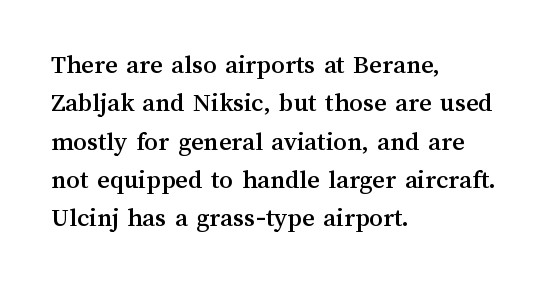
The image shows 27 px text type, upright; set left-aligned, normal line spacing (1.42x), normal letter spacing, not underlined.
